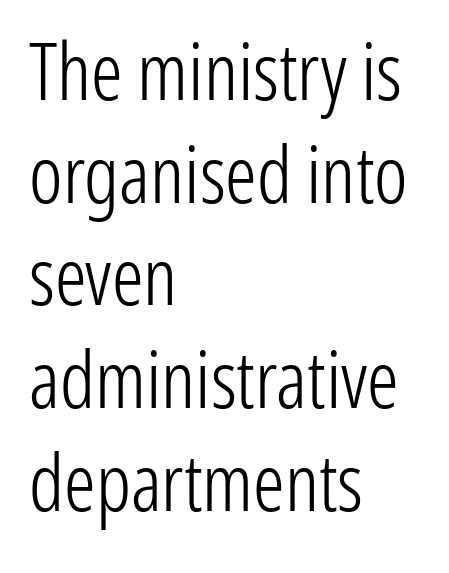
The image shows 79 px light, condensed sans-serif type, upright; set left-aligned, normal line spacing (1.3x), normal letter spacing, not underlined; low stroke contrast and a medium x-height.
